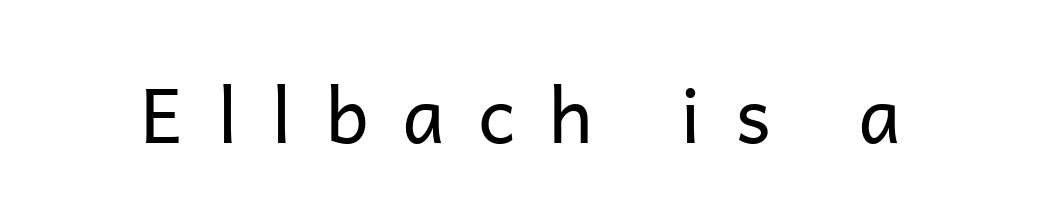
Character widths vary here, with narrow letters taking less room than wide ones. The specimen reads as upright at a glance. Plain, unruled lines of type. The text was rendered using a sans face with plain stroke endings. Compared with typical body copy, the letter spacing here is much looser. The weight tops out at a normal text grade.
